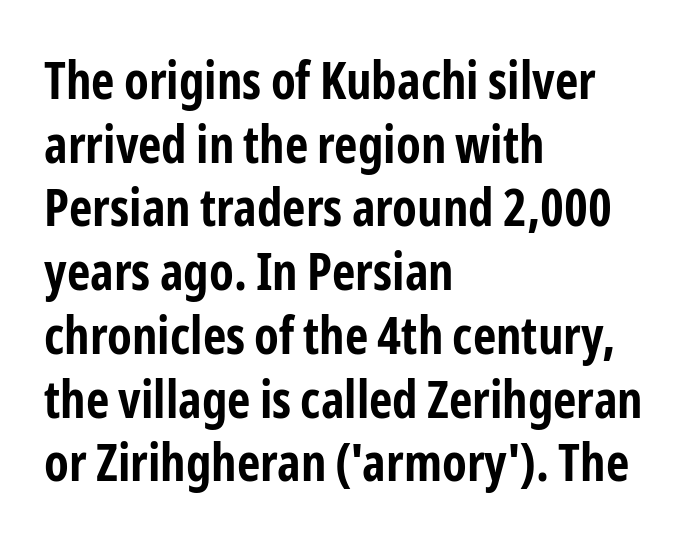
The image shows 51 px bold, condensed sans-serif type, upright; set left-aligned, normal line spacing (1.25x), normal letter spacing, not underlined; low stroke contrast and a medium x-height.
